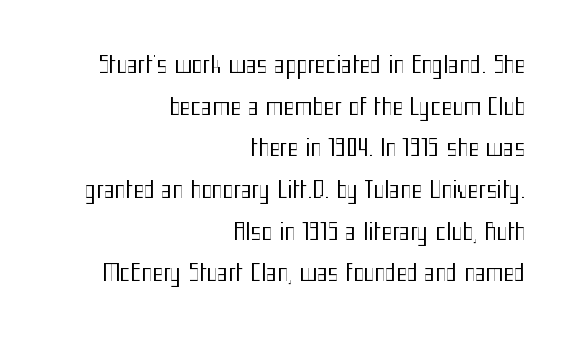
Only glyphs here, with clear space below each row. The rendering anchors every line to the right-hand side. Stem width sits at or under what a default text font uses. The face used here is rendered with its standard letterfit. Posture: vertical.
